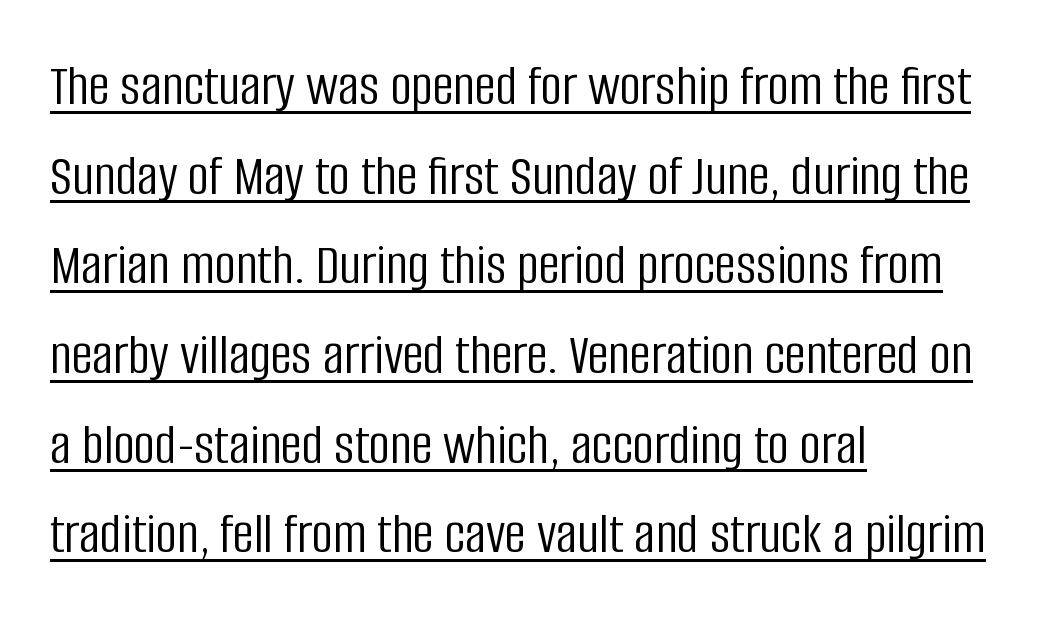
{"serif": "no", "italic": "no", "bold": "no", "weight": "light", "width": "condensed", "stroke_contrast": "low", "x_height": "large", "monospaced": "no", "underline": "yes", "align": "left", "line_spacing": "normal", "line_spacing_ratio": 1.52, "letter_spacing": "normal", "letter_spacing_em": 0.0, "glyph_px": 59}
